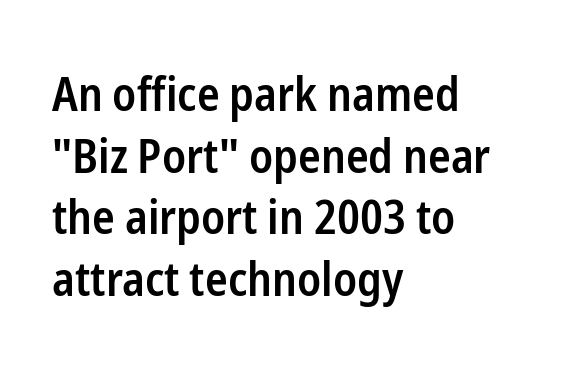
Q: Is the text bold? A: Semi-bold.
Q: Is the text italic (slanted)? A: No, it is upright.
Q: Is the typeface a serif or a sans-serif typeface? A: Sans-serif.
Q: Is the text underlined? A: No.
Q: How is the paragraph aligned? A: Left-aligned.
Q: Is the spacing between letters normal or unusually wide? A: Normal.
Q: Is the spacing between lines tight, normal or loose? A: Normal.
Q: Width (condensed, normal, or wide)? A: Condensed.
Q: Stroke contrast? A: Low.
Q: x-height? A: Medium.
Q: Monospaced? A: No.
